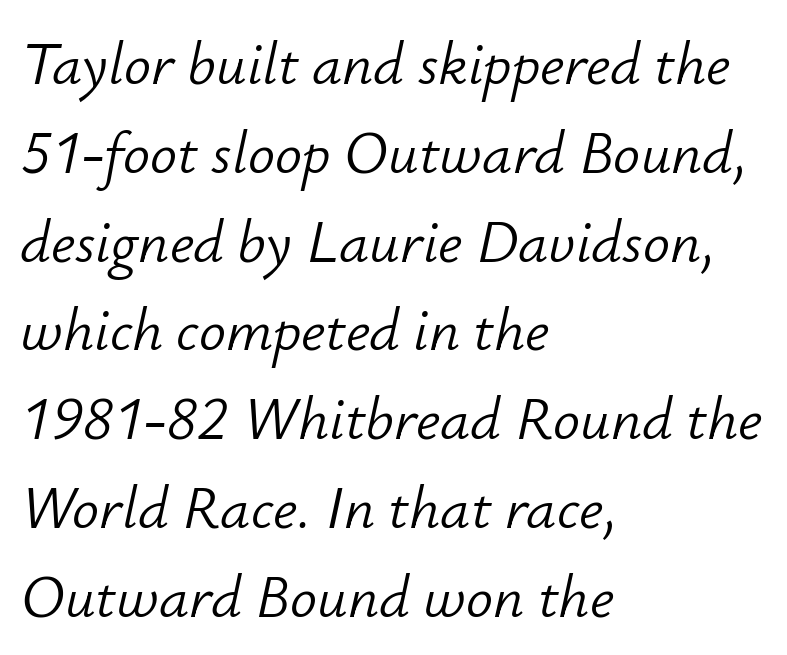
Heft: none added — not bold. Vertically, the passage feels balanced, rows spaced as you'd expect. Spacing between characters is what you'd get straight out of the box. Compared with a centered layout, this one pins lines to the left instead.
